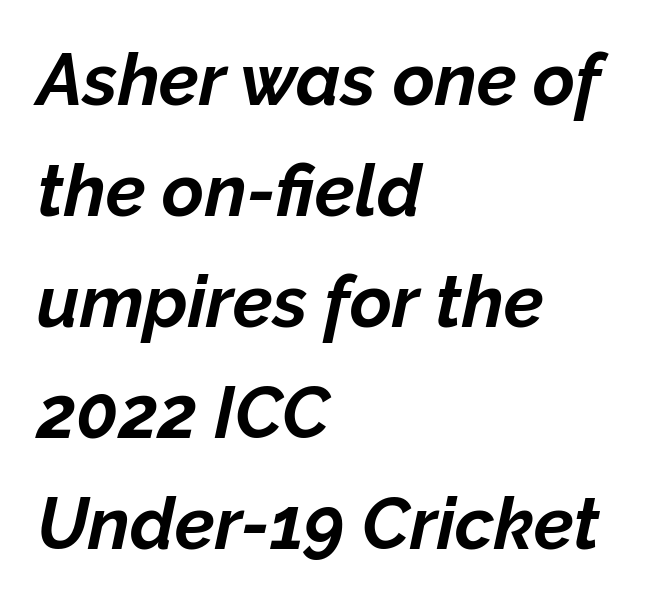
The image shows 72 px bold type, italic (leaning right); set left-aligned, normal line spacing (1.54x), normal letter spacing, not underlined; low stroke contrast and a medium x-height.
